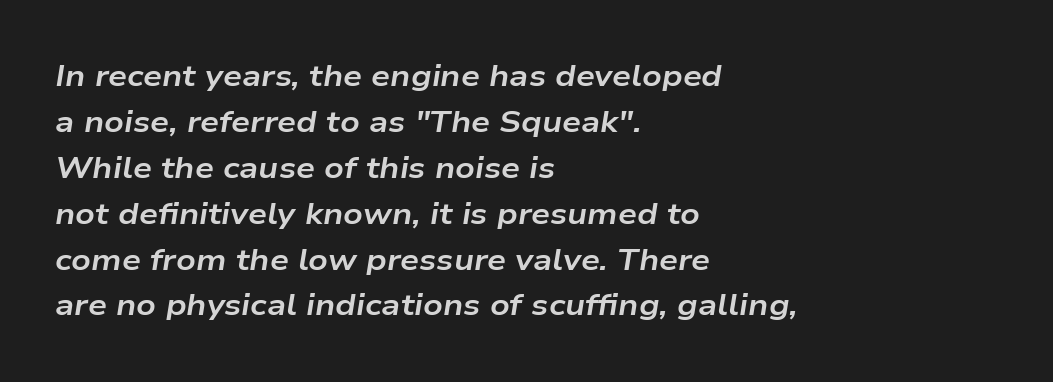
{"italic": "yes", "lean": "right", "slant_degrees": 9, "bold": "yes", "weight": "bold", "width": "wide", "stroke_contrast": "low", "x_height": "medium", "monospaced": "no", "underline": "no", "align": "left", "line_spacing": "normal", "line_spacing_ratio": 1.53, "letter_spacing": "normal", "letter_spacing_em": 0.0, "glyph_px": 30}
